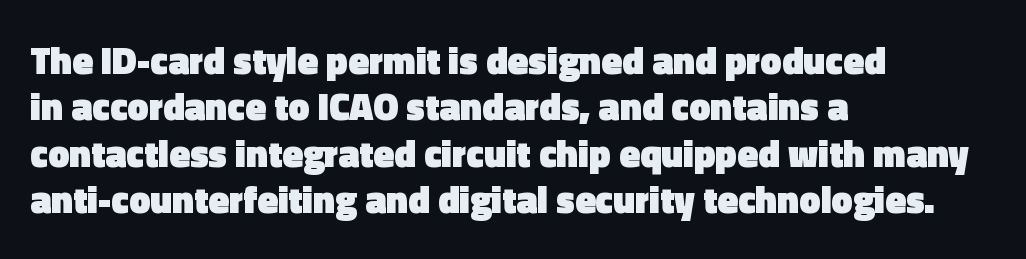
The image shows 38 px heavy sans-serif type, upright; set left-aligned, line spacing 1.22x, normal letter spacing, not underlined; a medium x-height.
